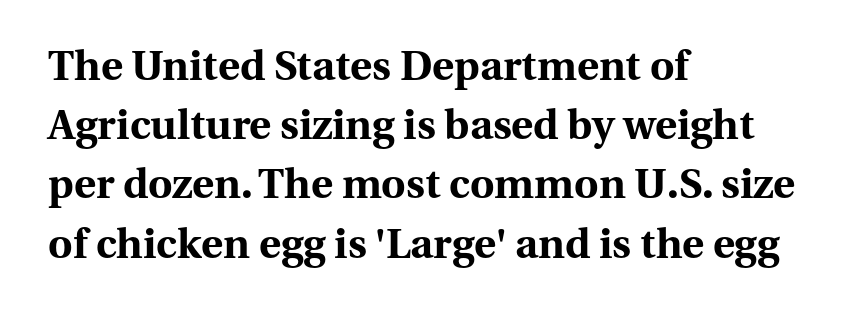
Q: Is the text bold? A: Yes.
Q: Is the text italic (slanted)? A: No, it is upright.
Q: Is the typeface a serif or a sans-serif typeface? A: Serif.
Q: Is the text underlined? A: No.
Q: How is the paragraph aligned? A: Left-aligned.
Q: Is the spacing between letters normal or unusually wide? A: Normal.
Q: Is the spacing between lines tight, normal or loose? A: Normal.
Q: Width (condensed, normal, or wide)? A: Normal.
Q: Stroke contrast? A: Medium.
Q: x-height? A: Medium.
Q: Monospaced? A: No.
